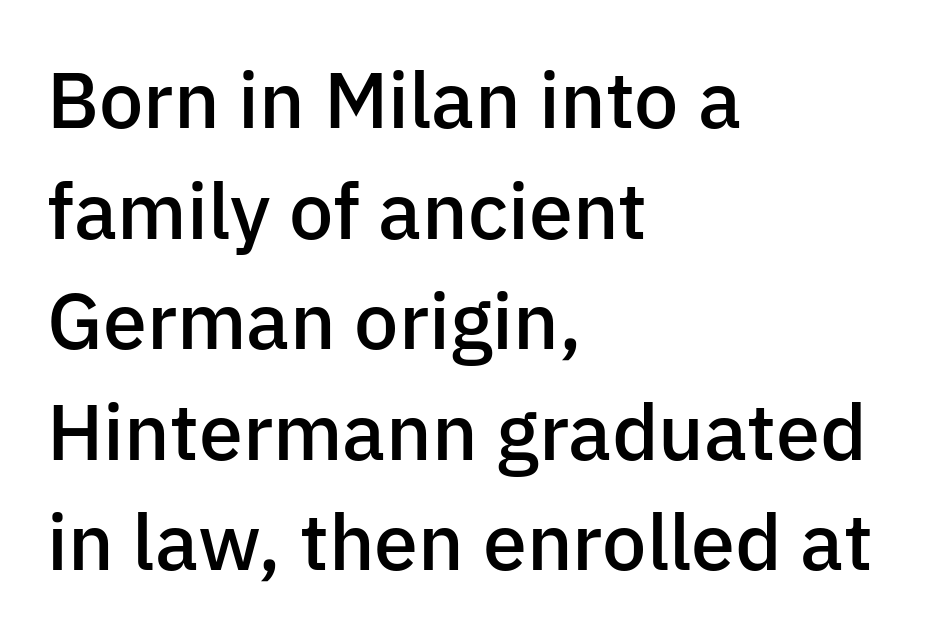
{"serif": "no", "italic": "no", "bold": "semi", "weight": "semibold", "width": "normal", "stroke_contrast": "low", "x_height": "medium", "monospaced": "no", "underline": "no", "align": "left", "line_spacing": "normal", "line_spacing_ratio": 1.4, "letter_spacing": "normal", "letter_spacing_em": 0.0, "glyph_px": 79}
